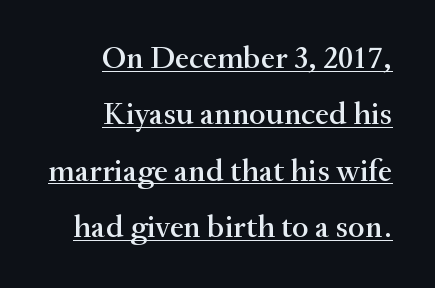
The image shows 32 px serif type, upright; set right-aligned, line spacing 1.76x, normal letter spacing, underlined; medium stroke contrast and a small x-height.
